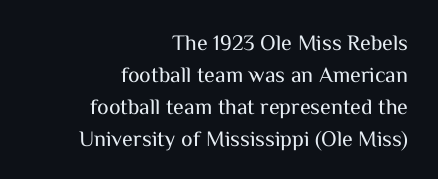
The passage shown has conventional tracking throughout. Right-aligned paragraph, ragged on the left. Regarding leading, the lines here are spaced in the standard way. It's the straight-up-and-down kind of type.
